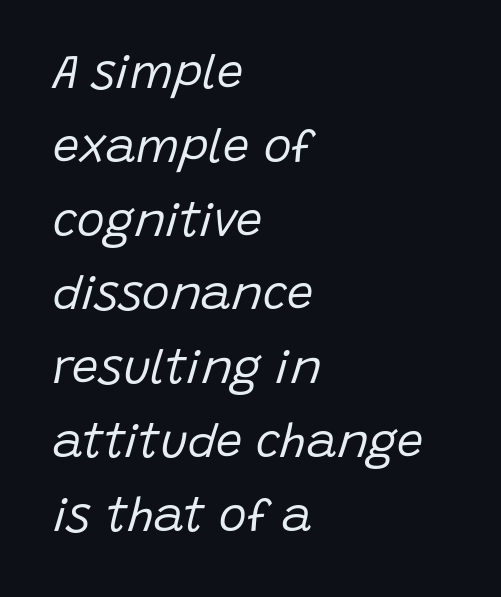
The image shows 47 px regular-weight type, italic (leaning right); set left-aligned, normal line spacing (1.57x), normal letter spacing, not underlined; low stroke contrast and a large x-height.
